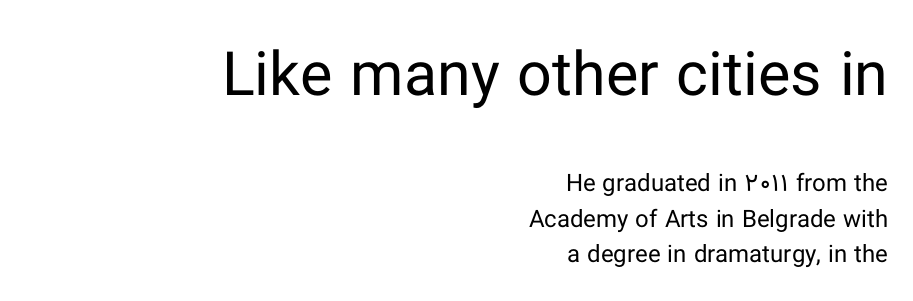
{"serif": "no", "italic": "no", "bold": "no", "weight": "regular", "width": "normal", "stroke_contrast": "low", "x_height": "medium", "monospaced": "no", "underline": "no", "align": "right", "line_spacing": "normal", "line_spacing_ratio": 1.47, "letter_spacing": "normal", "letter_spacing_em": 0.0, "larger_block": "first", "size_ratio": 2.54, "glyph_px": 61}
